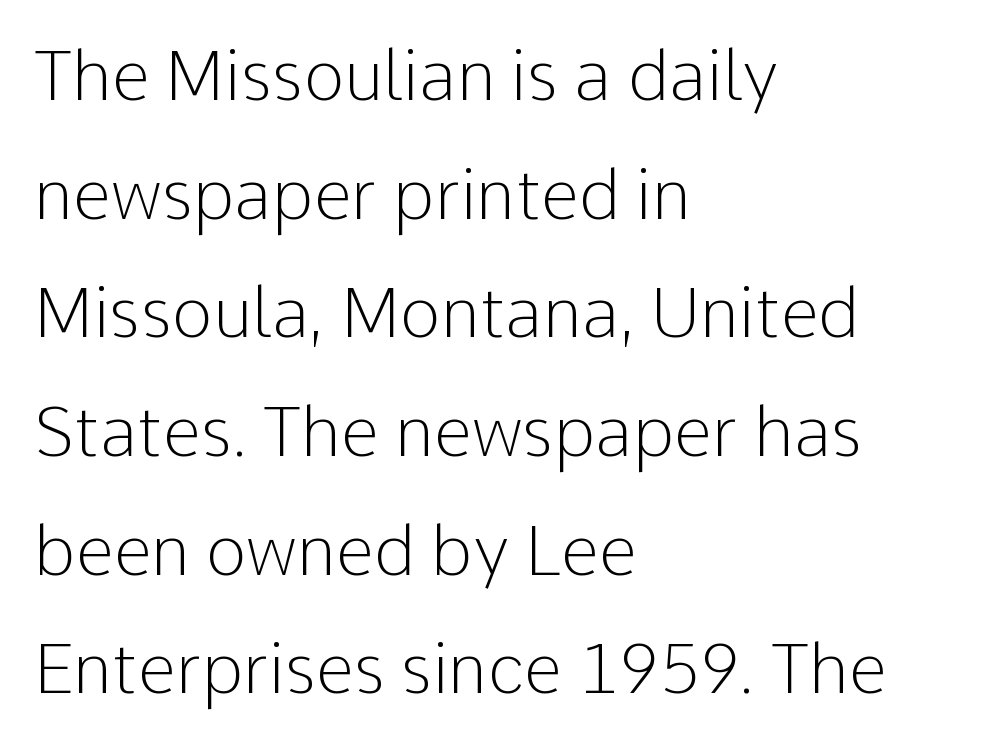
Q: Is the text bold? A: No.
Q: Is the text italic (slanted)? A: No, it is upright.
Q: Is the typeface a serif or a sans-serif typeface? A: Sans-serif.
Q: Is the text underlined? A: No.
Q: How is the paragraph aligned? A: Left-aligned.
Q: Is the spacing between letters normal or unusually wide? A: Normal.
Q: Width (condensed, normal, or wide)? A: Normal.
Q: Stroke contrast? A: Low.
Q: x-height? A: Medium.
Q: Monospaced? A: No.
